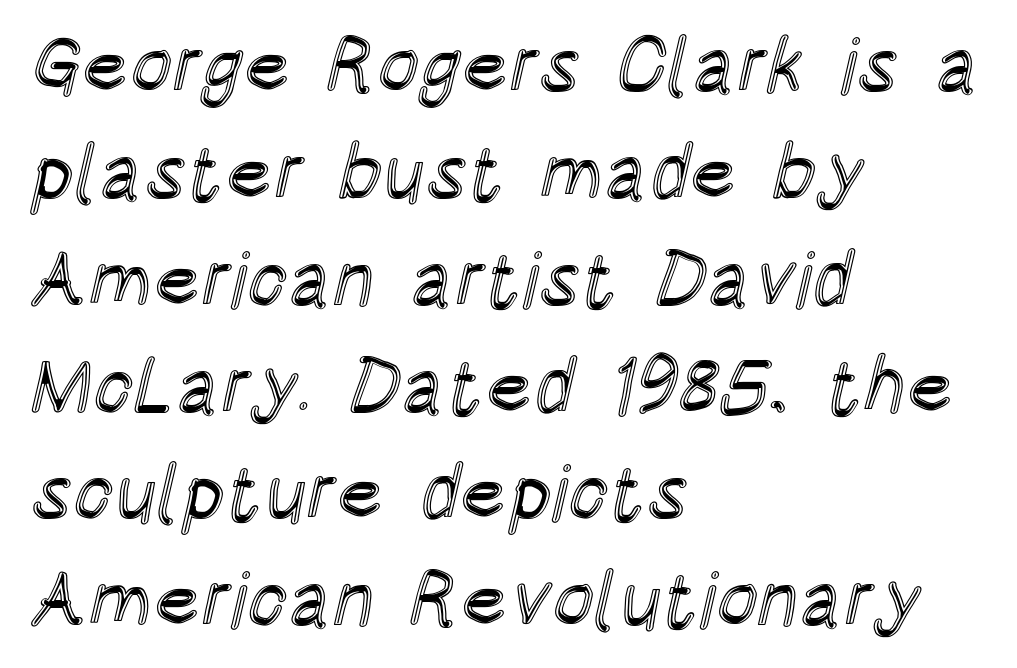
Summary of vertical rhythm: regular, with standard interline spacing. The gap between lines stays unmarked. This sample has the flowing, uneven cadence of proportional lettering. Leftover space on each line is placed entirely after the last word. A typesetter would call this zero additional tracking.
